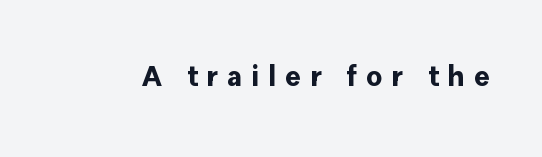
Ascenders rise straight up at ninety degrees. Quick note: underline off. Pretty heavy lettering here — definitely bold. Students, note that the glyphs here are deliberately spaced far apart. Classification — sans serif. Is this a fixed-width face? No — the glyphs have proportional, varying widths.
